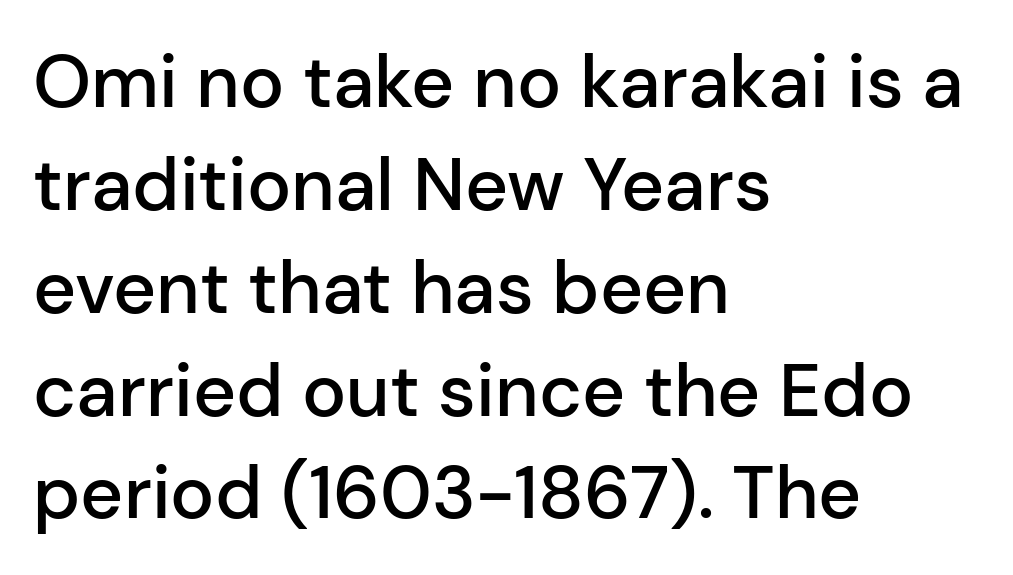
The image shows 74 px semibold sans-serif type, upright; set left-aligned, normal line spacing (1.39x), normal letter spacing, not underlined; low stroke contrast and a medium x-height.
